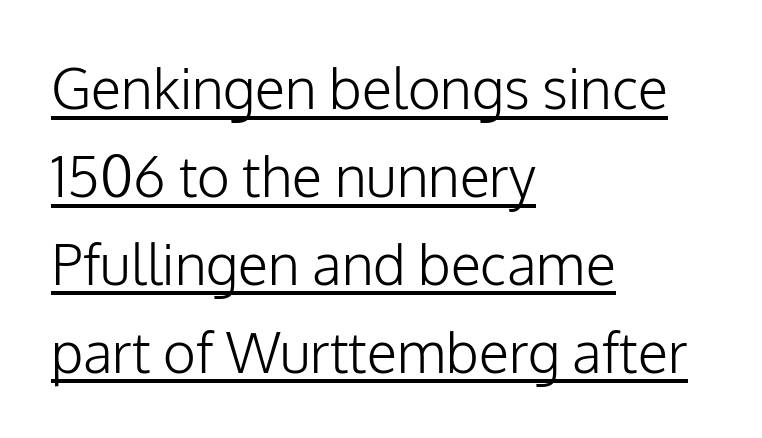
Q: Is the text bold? A: No.
Q: Is the text italic (slanted)? A: No, it is upright.
Q: Is the typeface a serif or a sans-serif typeface? A: Sans-serif.
Q: Is the text underlined? A: Yes.
Q: How is the paragraph aligned? A: Left-aligned.
Q: Is the spacing between letters normal or unusually wide? A: Normal.
Q: Is the spacing between lines tight, normal or loose? A: Normal.
Q: Width (condensed, normal, or wide)? A: Normal.
Q: Stroke contrast? A: Low.
Q: x-height? A: Medium.
Q: Monospaced? A: No.
